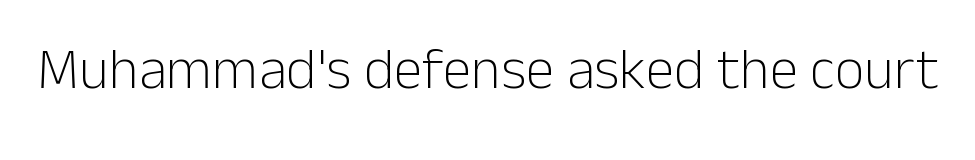
Q: Is the text bold? A: No.
Q: Is the text italic (slanted)? A: No, it is upright.
Q: Is the typeface a serif or a sans-serif typeface? A: Sans-serif.
Q: Is the text underlined? A: No.
Q: Is the spacing between letters normal or unusually wide? A: Normal.
Q: Width (condensed, normal, or wide)? A: Normal.
Q: Stroke contrast? A: Low.
Q: x-height? A: Medium.
Q: Monospaced? A: No.
